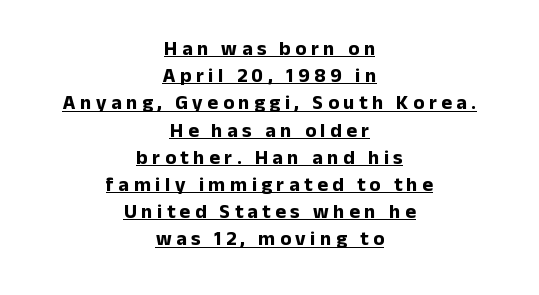
{"italic": "no", "bold": "yes", "underline": "yes", "align": "center", "line_spacing": "normal", "line_spacing_ratio": 1.36, "letter_spacing": "wide", "letter_spacing_em": 0.23, "glyph_px": 20}
